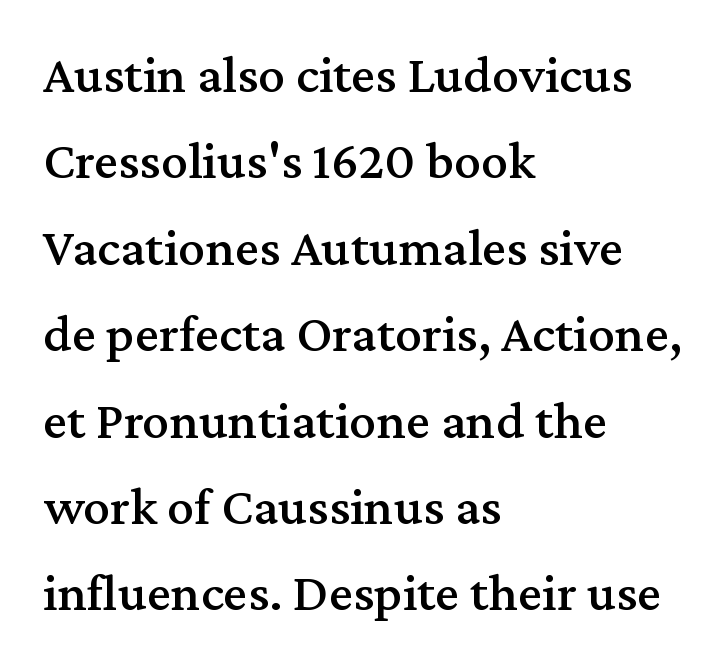
{"serif": "yes", "italic": "no", "width": "normal", "stroke_contrast": "medium", "x_height": "medium", "monospaced": "no", "underline": "no", "align": "left", "line_spacing": "normal", "line_spacing_ratio": 1.6, "letter_spacing": "normal", "letter_spacing_em": 0.0, "glyph_px": 54}
